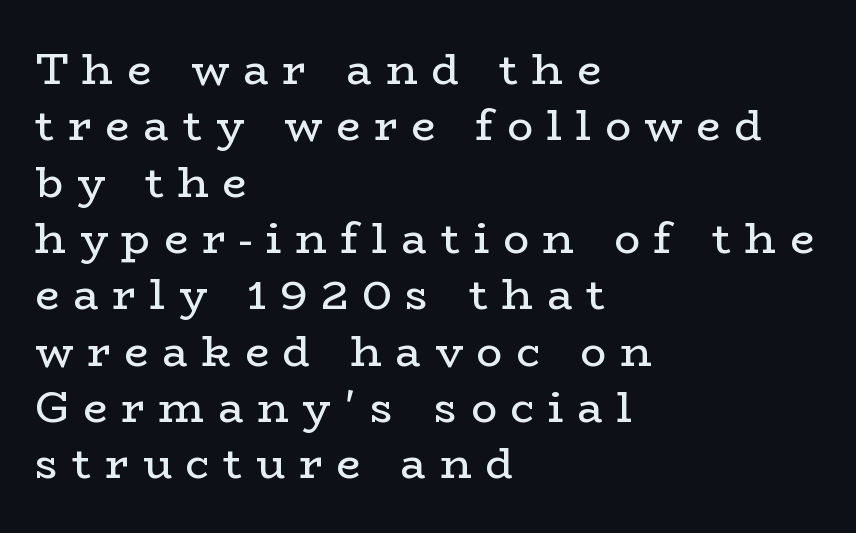
The face looks like a standard text weight, possibly lighter. Visually the block forms a straight wall on the left and a jagged coastline on the right. It's the straight-up-and-down kind of type. The font family rendered here belongs to the serif group. Plain, unruled lines of type.
